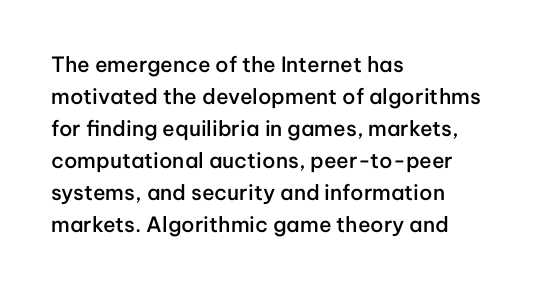
No word sits above an underline. This sample is left-justified, so line endings fall wherever the words run out. Honestly, the row spacing looks completely unremarkable. Students, this is semibold: more ink than regular, less than bold.
